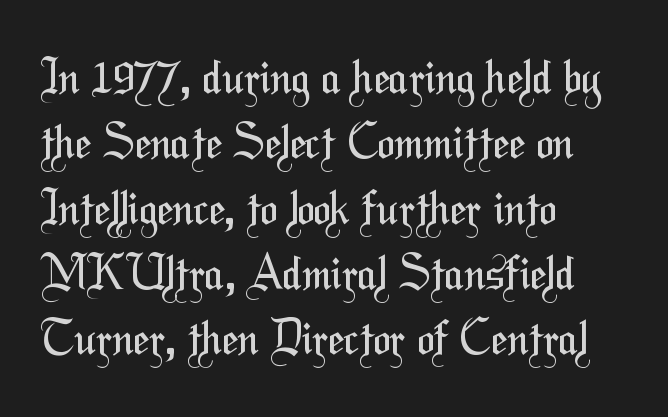
The image shows 46 px regular-weight, condensed sans-serif type; set left-aligned, normal line spacing (1.42x), normal letter spacing, not underlined; medium stroke contrast and a medium x-height.
